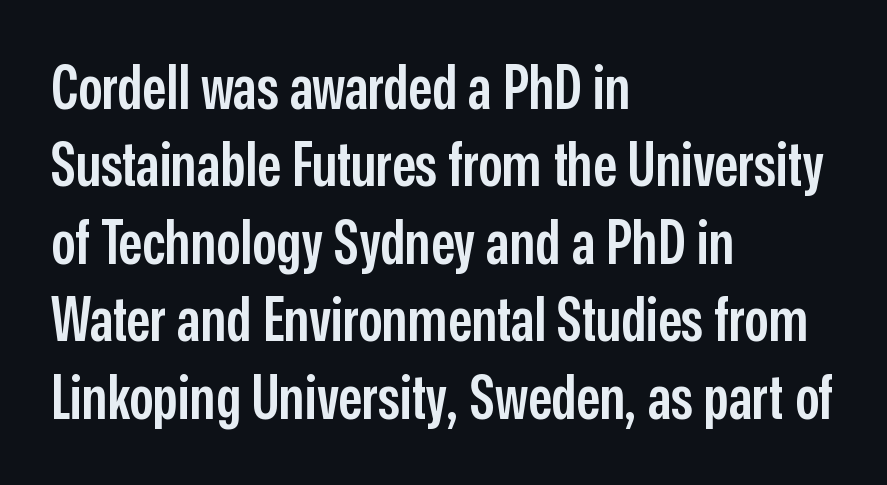
{"serif": "no", "italic": "no", "bold": "semi", "weight": "semibold", "width": "condensed", "stroke_contrast": "low", "x_height": "medium", "monospaced": "no", "underline": "no", "align": "left", "line_spacing": "normal", "line_spacing_ratio": 1.29, "letter_spacing": "normal", "letter_spacing_em": 0.0, "glyph_px": 60}
